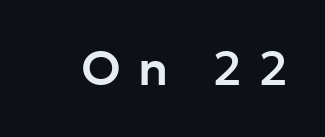
Q: Is the text italic (slanted)? A: No, it is upright.
Q: Is the typeface a serif or a sans-serif typeface? A: Sans-serif.
Q: Is the text underlined? A: No.
Q: Is the spacing between letters normal or unusually wide? A: Unusually wide.
Q: Width (condensed, normal, or wide)? A: Normal.
Q: Stroke contrast? A: Low.
Q: x-height? A: Medium.
Q: Monospaced? A: No.
